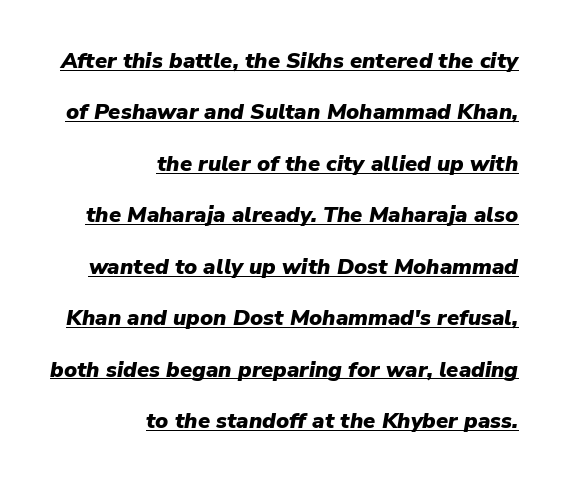
{"italic": "yes", "lean": "right", "slant_degrees": 9, "bold": "yes", "underline": "yes", "align": "right", "line_spacing": "loose", "line_spacing_ratio": 2.34, "letter_spacing": "normal", "letter_spacing_em": 0.0, "glyph_px": 22}
